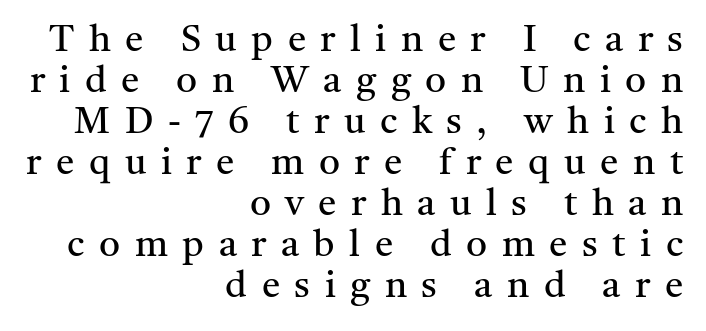
The image shows 37 px regular-weight serif type, upright; set right-aligned, tight line spacing (1.11x), unusually wide letter spacing (+0.39 em), not underlined; medium stroke contrast and a medium x-height.
